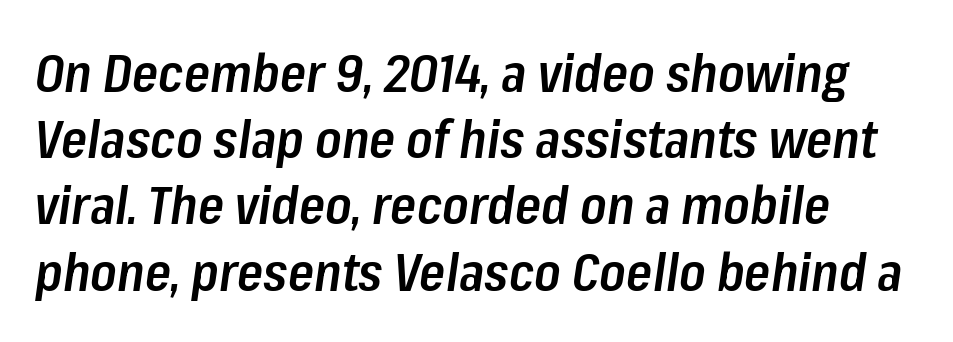
Q: Is the text bold? A: Semi-bold.
Q: Is the text italic (slanted)? A: Yes, it leans right by about 8 degrees.
Q: Is the text underlined? A: No.
Q: Is the spacing between letters normal or unusually wide? A: Normal.
Q: Is the spacing between lines tight, normal or loose? A: Normal.
Q: Width (condensed, normal, or wide)? A: Condensed.
Q: Stroke contrast? A: Low.
Q: x-height? A: Medium.
Q: Monospaced? A: No.
